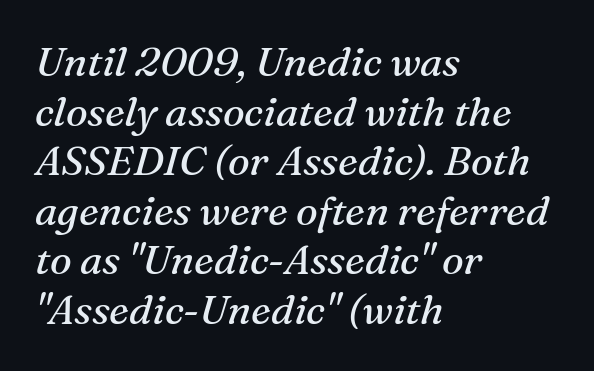
{"serif": "yes", "italic": "yes", "lean": "right", "slant_degrees": 16, "bold": "no", "weight": "regular", "width": "normal", "stroke_contrast": "medium", "x_height": "medium", "monospaced": "no", "underline": "no", "align": "left", "line_spacing_ratio": 1.21, "letter_spacing": "normal", "letter_spacing_em": 0.0, "glyph_px": 41}
